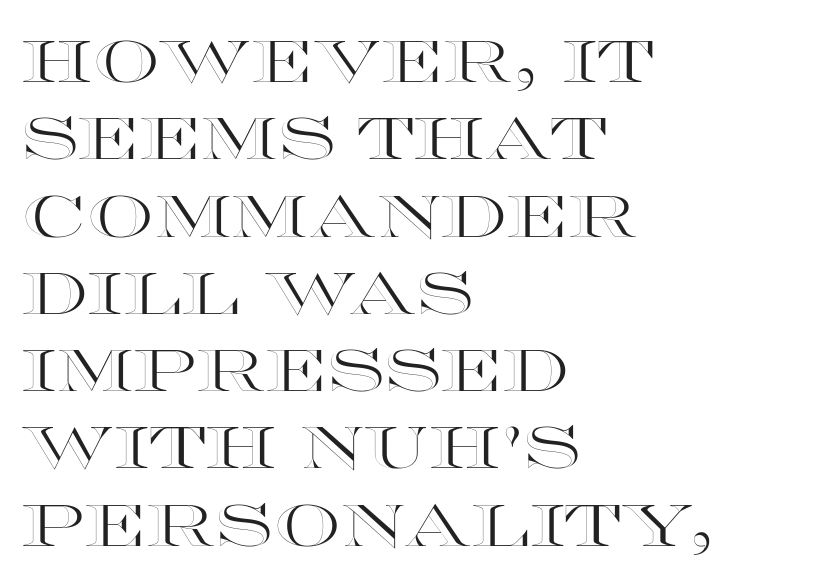
Q: Is the text italic (slanted)? A: No, it is upright.
Q: Is the text underlined? A: No.
Q: How is the paragraph aligned? A: Left-aligned.
Q: Is the spacing between letters normal or unusually wide? A: Normal.
Q: Is the spacing between lines tight, normal or loose? A: Normal.
Q: Width (condensed, normal, or wide)? A: Wide.
Q: x-height? A: Large.
Q: Monospaced? A: No.
